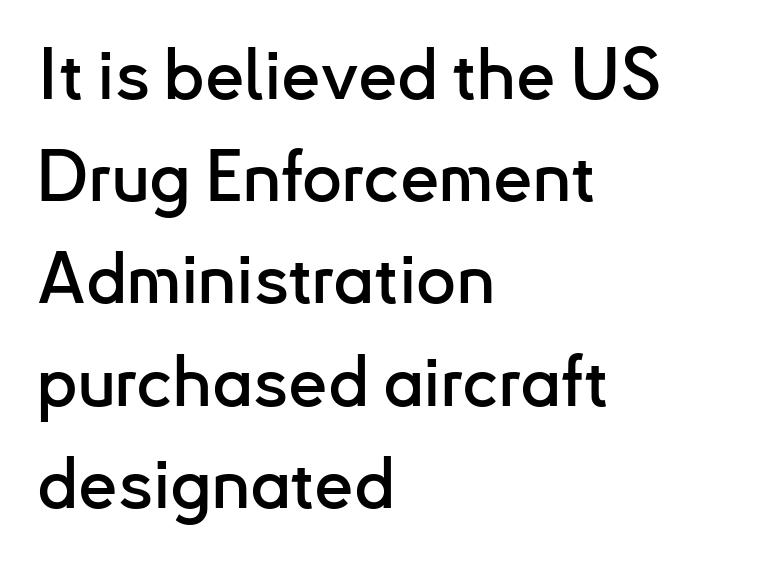
Q: Is the text italic (slanted)? A: No, it is upright.
Q: Is the typeface a serif or a sans-serif typeface? A: Sans-serif.
Q: Is the text underlined? A: No.
Q: How is the paragraph aligned? A: Left-aligned.
Q: Is the spacing between letters normal or unusually wide? A: Normal.
Q: Is the spacing between lines tight, normal or loose? A: Normal.
Q: Width (condensed, normal, or wide)? A: Normal.
Q: Stroke contrast? A: Low.
Q: x-height? A: Small.
Q: Monospaced? A: No.
